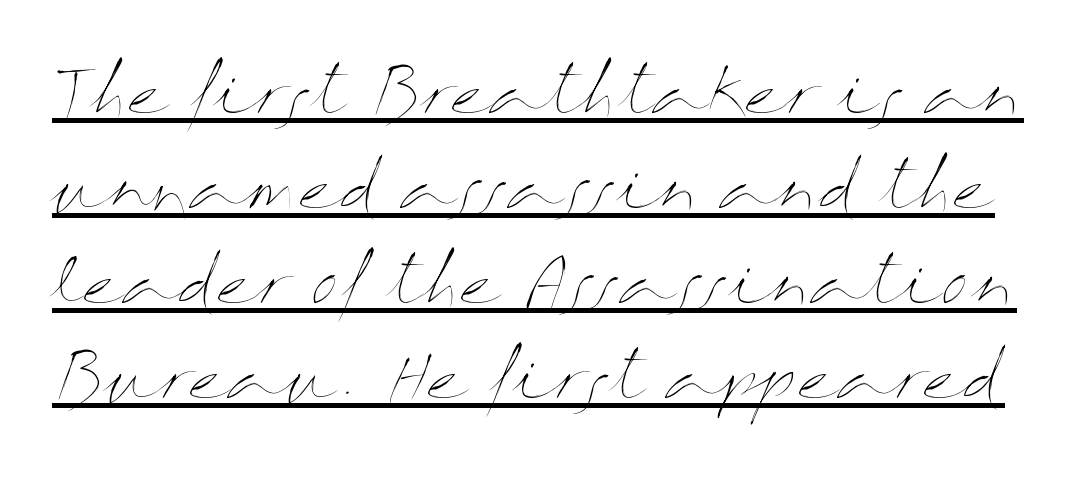
Q: Is the text bold? A: No.
Q: Is the text italic (slanted)? A: Yes.
Q: Is the text underlined? A: Yes.
Q: Is the spacing between letters normal or unusually wide? A: Normal.
Q: Is the spacing between lines tight, normal or loose? A: Normal.
Q: Width (condensed, normal, or wide)? A: Wide.
Q: Stroke contrast? A: Medium.
Q: x-height? A: Medium.
Q: Monospaced? A: No.
